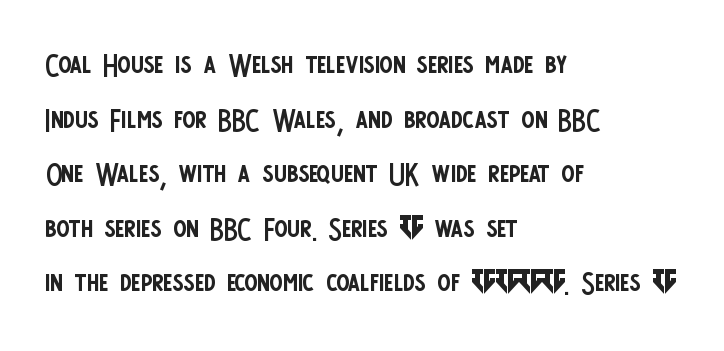
Vertically, the passage feels balanced, rows spaced as you'd expect. Stroke terminals: plain, sans-serif. Proportional: the letters do not fall into vertical columns. In terms of letterspacing, this is plain default setting.
